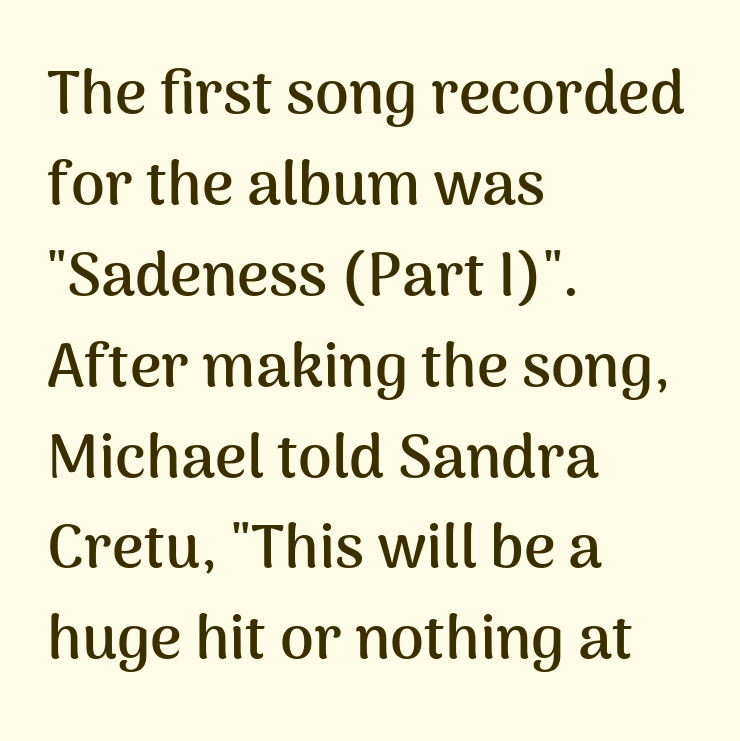
Q: Is the text bold? A: Yes.
Q: Is the text italic (slanted)? A: No, it is upright.
Q: Is the typeface a serif or a sans-serif typeface? A: Sans-serif.
Q: Is the text underlined? A: No.
Q: How is the paragraph aligned? A: Left-aligned.
Q: Is the spacing between letters normal or unusually wide? A: Normal.
Q: Is the spacing between lines tight, normal or loose? A: Normal.
Q: Width (condensed, normal, or wide)? A: Normal.
Q: Stroke contrast? A: Medium.
Q: x-height? A: Medium.
Q: Monospaced? A: No.
